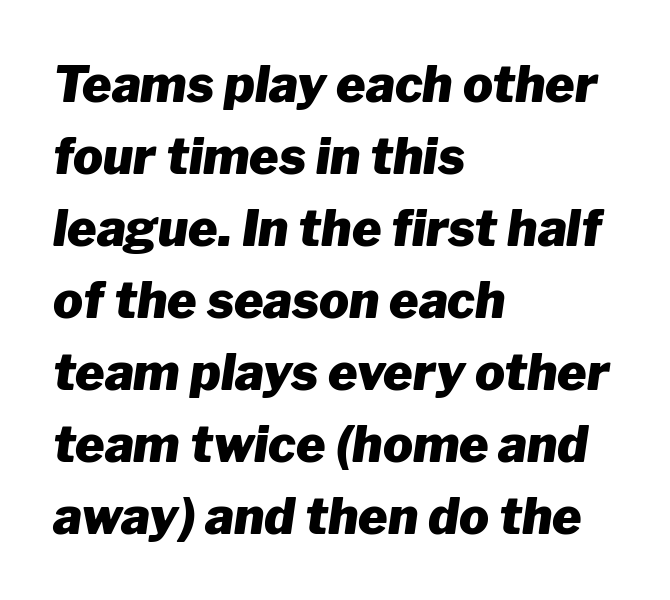
Q: Is the text bold? A: Yes.
Q: Is the text italic (slanted)? A: Yes, it leans right by about 8 degrees.
Q: Is the text underlined? A: No.
Q: How is the paragraph aligned? A: Left-aligned.
Q: Is the spacing between letters normal or unusually wide? A: Normal.
Q: Is the spacing between lines tight, normal or loose? A: Normal.
Q: Width (condensed, normal, or wide)? A: Normal.
Q: Stroke contrast? A: Low.
Q: x-height? A: Medium.
Q: Monospaced? A: No.
